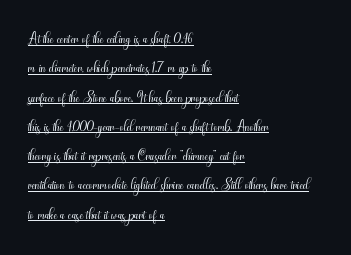
The image shows 22 px text type; set left-aligned, normal line spacing (1.33x), normal letter spacing, underlined.
